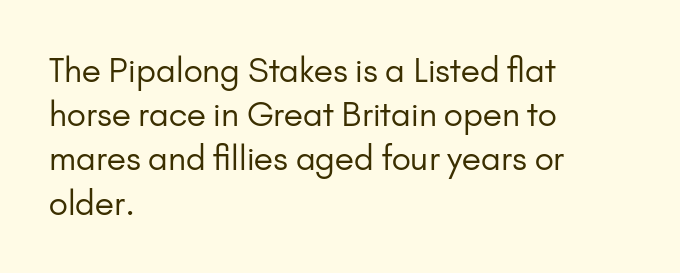
{"serif": "no", "italic": "no", "bold": "no", "weight": "regular", "width": "normal", "stroke_contrast": "low", "x_height": "small", "monospaced": "no", "underline": "no", "align": "left", "line_spacing": "normal", "line_spacing_ratio": 1.34, "letter_spacing": "normal", "letter_spacing_em": 0.0, "glyph_px": 33}
